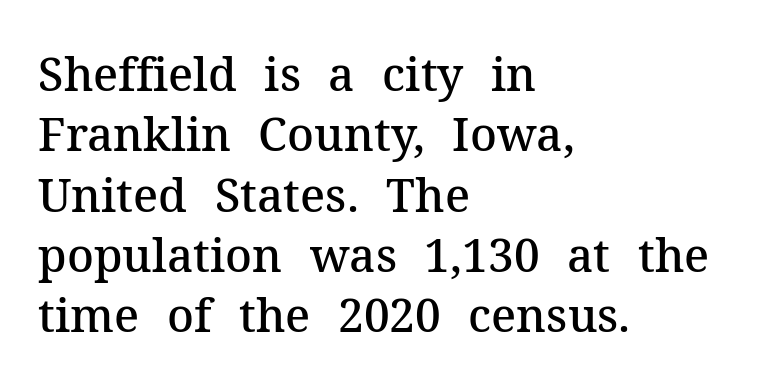
The glyphs have the mass of a demibold cut, below bold. The passage shown is not underscored anywhere. Is this a fixed-width face? No — the glyphs have proportional, varying widths. The text was rendered using a seriffed face with decorative stroke endings. Regular leading.
